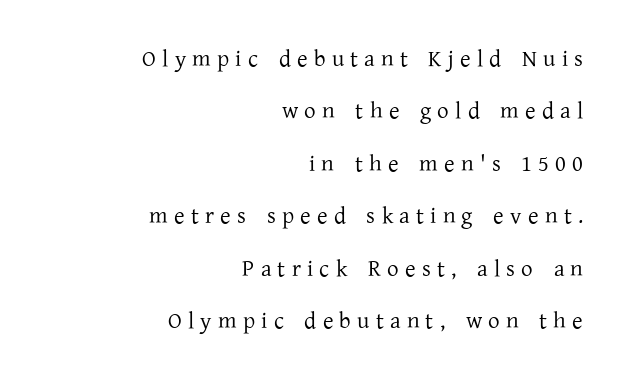
Q: Is the text bold? A: No.
Q: Is the text italic (slanted)? A: No, it is upright.
Q: Is the text underlined? A: No.
Q: How is the paragraph aligned? A: Right-aligned.
Q: Is the spacing between letters normal or unusually wide? A: Unusually wide.
Q: Is the spacing between lines tight, normal or loose? A: Loose.
